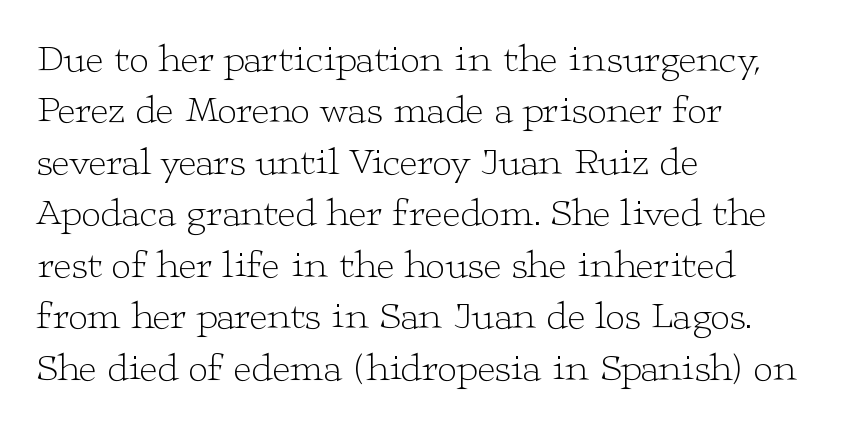
The image shows 39 px light, wide serif type, upright; set left-aligned, normal line spacing (1.32x), normal letter spacing, not underlined; low stroke contrast and a medium x-height.
